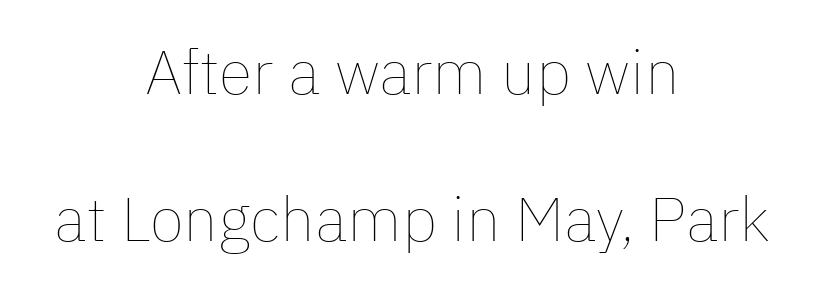
The image shows 62 px thin type, upright; set centered, loose line spacing (2.37x), normal letter spacing, not underlined; low stroke contrast and a medium x-height.
